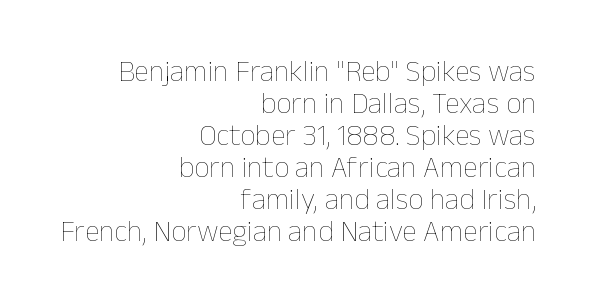
Q: Is the text bold? A: No.
Q: Is the text italic (slanted)? A: No, it is upright.
Q: Is the text underlined? A: No.
Q: How is the paragraph aligned? A: Right-aligned.
Q: Is the spacing between letters normal or unusually wide? A: Normal.
Q: Is the spacing between lines tight, normal or loose? A: Tight.
Q: Width (condensed, normal, or wide)? A: Normal.
Q: Stroke contrast? A: Low.
Q: x-height? A: Medium.
Q: Monospaced? A: No.
